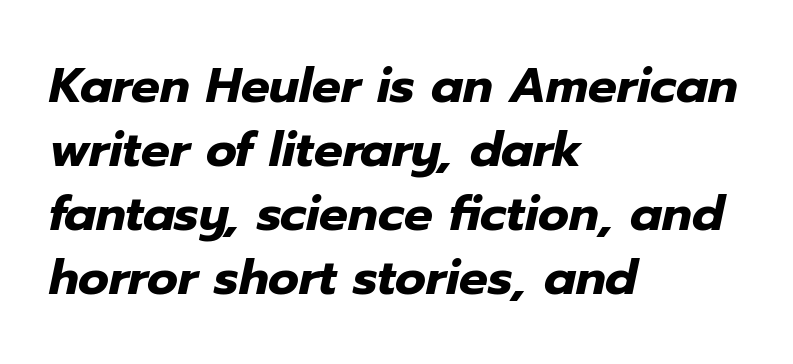
Q: Is the text bold? A: Yes.
Q: Is the text italic (slanted)? A: Yes, it leans right by about 12 degrees.
Q: Is the text underlined? A: No.
Q: How is the paragraph aligned? A: Left-aligned.
Q: Is the spacing between letters normal or unusually wide? A: Normal.
Q: Is the spacing between lines tight, normal or loose? A: Normal.
Q: Width (condensed, normal, or wide)? A: Normal.
Q: Stroke contrast? A: Low.
Q: x-height? A: Medium.
Q: Monospaced? A: No.
